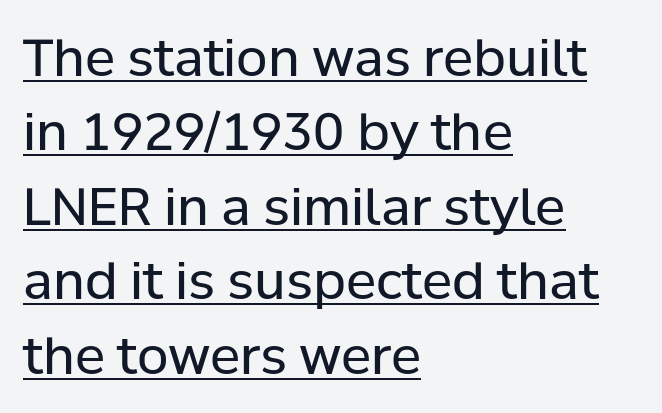
The image shows 51 px regular-weight sans-serif type, upright; set left-aligned, normal line spacing (1.46x), normal letter spacing, underlined; low stroke contrast and a medium x-height.
